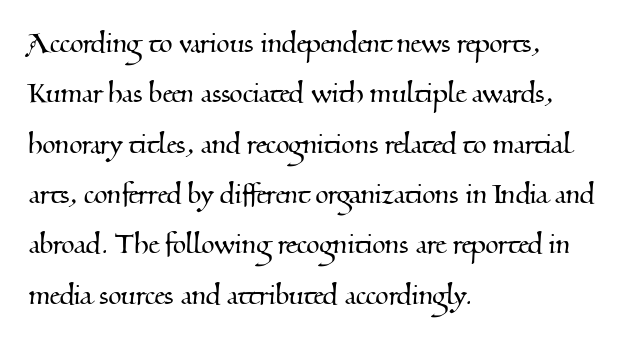
Q: Is the typeface a serif or a sans-serif typeface? A: Serif.
Q: Is the text underlined? A: No.
Q: How is the paragraph aligned? A: Left-aligned.
Q: Is the spacing between letters normal or unusually wide? A: Normal.
Q: Is the spacing between lines tight, normal or loose? A: Normal.
Q: Width (condensed, normal, or wide)? A: Normal.
Q: Stroke contrast? A: Medium.
Q: x-height? A: Small.
Q: Monospaced? A: No.
